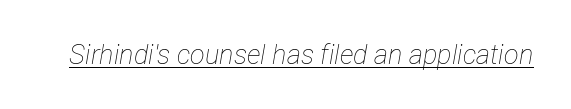
Rendered with sloped, italic letterforms. On a weight scale, this lands at 450 or below. The passage shown is underscored from start to finish. Does extra space separate the letters? No, they use regular spacing.
